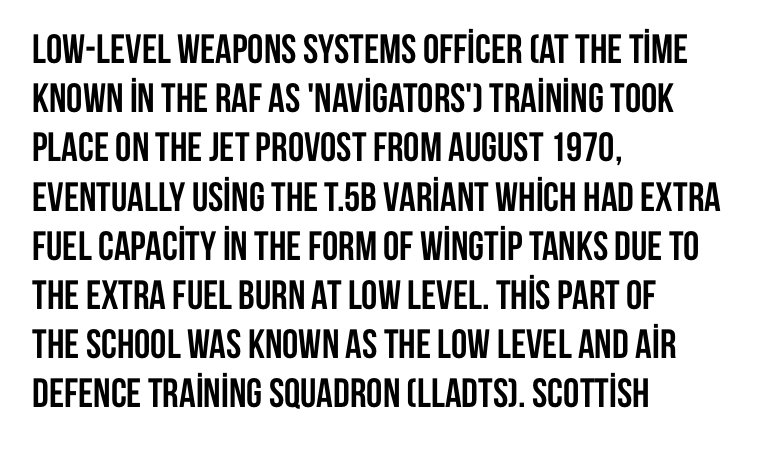
Q: Is the text bold? A: Yes.
Q: Is the text italic (slanted)? A: No, it is upright.
Q: Is the typeface a serif or a sans-serif typeface? A: Sans-serif.
Q: Is the text underlined? A: No.
Q: How is the paragraph aligned? A: Left-aligned.
Q: Is the spacing between letters normal or unusually wide? A: Normal.
Q: Width (condensed, normal, or wide)? A: Condensed.
Q: Stroke contrast? A: Low.
Q: x-height? A: Large.
Q: Monospaced? A: No.
